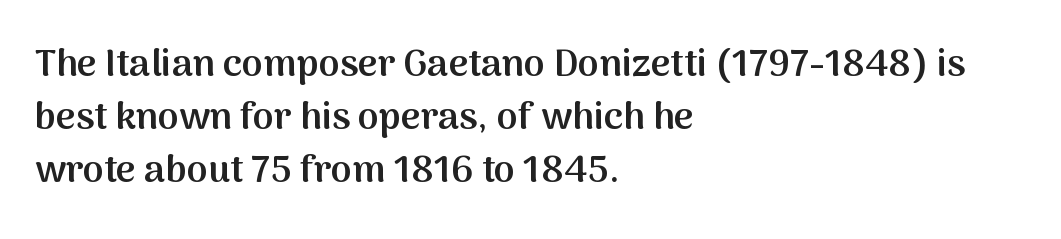
{"serif": "no", "italic": "no", "bold": "semi", "weight": "semibold", "width": "normal", "stroke_contrast": "medium", "x_height": "medium", "monospaced": "no", "underline": "no", "align": "left", "line_spacing": "normal", "line_spacing_ratio": 1.39, "letter_spacing": "normal", "letter_spacing_em": 0.0, "glyph_px": 38}
